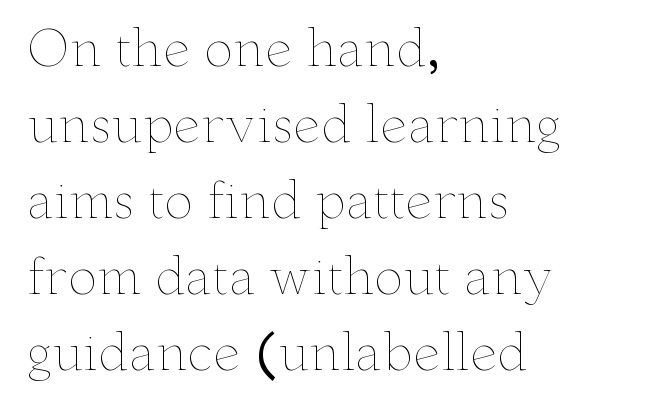
Q: Is the text bold? A: No.
Q: Is the text italic (slanted)? A: No, it is upright.
Q: Is the text underlined? A: No.
Q: How is the paragraph aligned? A: Left-aligned.
Q: Is the spacing between letters normal or unusually wide? A: Normal.
Q: Is the spacing between lines tight, normal or loose? A: Normal.
Q: Width (condensed, normal, or wide)? A: Wide.
Q: Stroke contrast? A: Low.
Q: x-height? A: Small.
Q: Monospaced? A: No.
